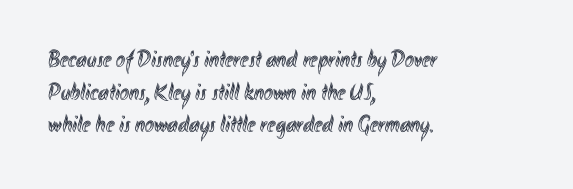
Q: Is the text italic (slanted)? A: Yes.
Q: Is the text underlined? A: No.
Q: How is the paragraph aligned? A: Left-aligned.
Q: Is the spacing between letters normal or unusually wide? A: Normal.
Q: Is the spacing between lines tight, normal or loose? A: Normal.
